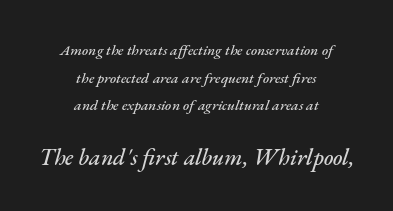
Q: Is the text italic (slanted)? A: Yes, it leans right by about 17 degrees.
Q: Is the text underlined? A: No.
Q: How is the paragraph aligned? A: Centered.
Q: Is the spacing between letters normal or unusually wide? A: Normal.
Q: Which block of text is set in a larger size, the first (top) or the second (bottom)? A: The second (bottom) one.
